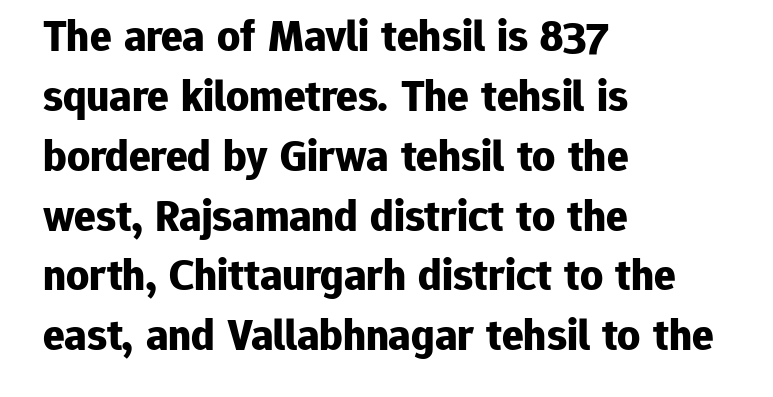
The passage shown is emphatically bold. Tracking value appears to be zero — textbook default spacing. You can tell from the bare stems that sans-serif type was used. This sample has the flowing, uneven cadence of proportional lettering. The specimen omits any rule beneath the text block's lines.
